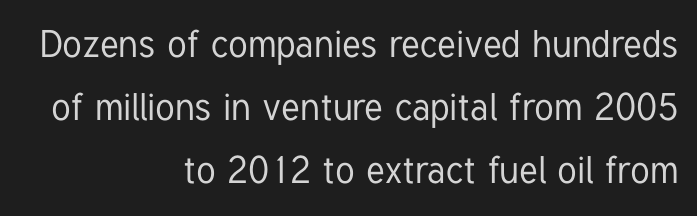
The image shows 38 px condensed sans-serif type, upright; set right-aligned, normal line spacing (1.66x), normal letter spacing, not underlined; low stroke contrast and a medium x-height.
